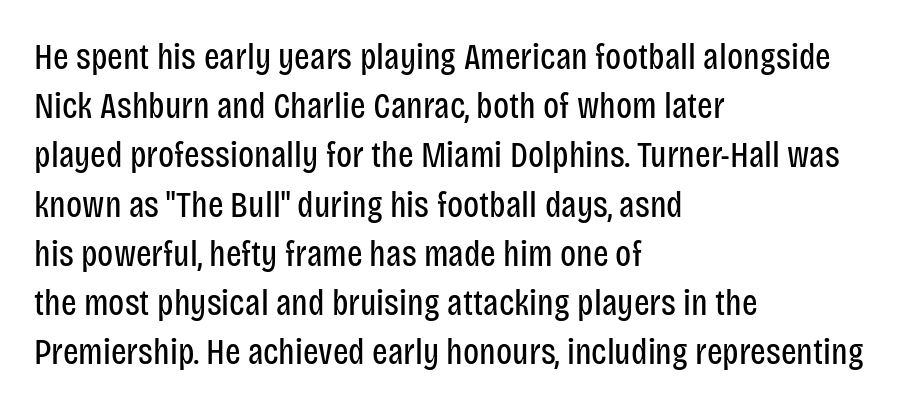
Q: Is the text bold? A: No.
Q: Is the text italic (slanted)? A: No, it is upright.
Q: Is the typeface a serif or a sans-serif typeface? A: Sans-serif.
Q: Is the text underlined? A: No.
Q: How is the paragraph aligned? A: Left-aligned.
Q: Is the spacing between letters normal or unusually wide? A: Normal.
Q: Is the spacing between lines tight, normal or loose? A: Normal.
Q: Width (condensed, normal, or wide)? A: Condensed.
Q: Stroke contrast? A: Low.
Q: x-height? A: Large.
Q: Monospaced? A: No.
